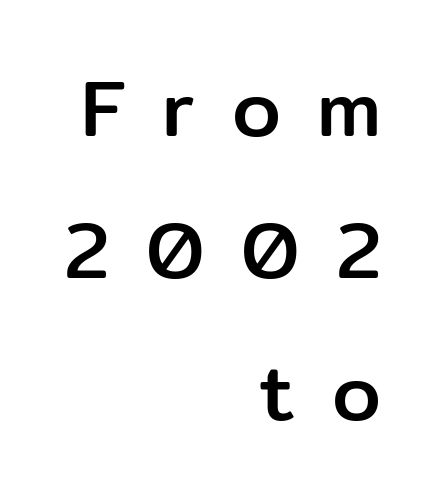
Posture: vertical. The face used here is proportionally spaced, like ordinary book or web type. The rendering shows plain stroke endings on the letterforms — a sans-serif design. Only glyphs here, with clear space below each row. Right-aligned paragraph, ragged on the left. Words appear elongated and porous because spacing is wide.
